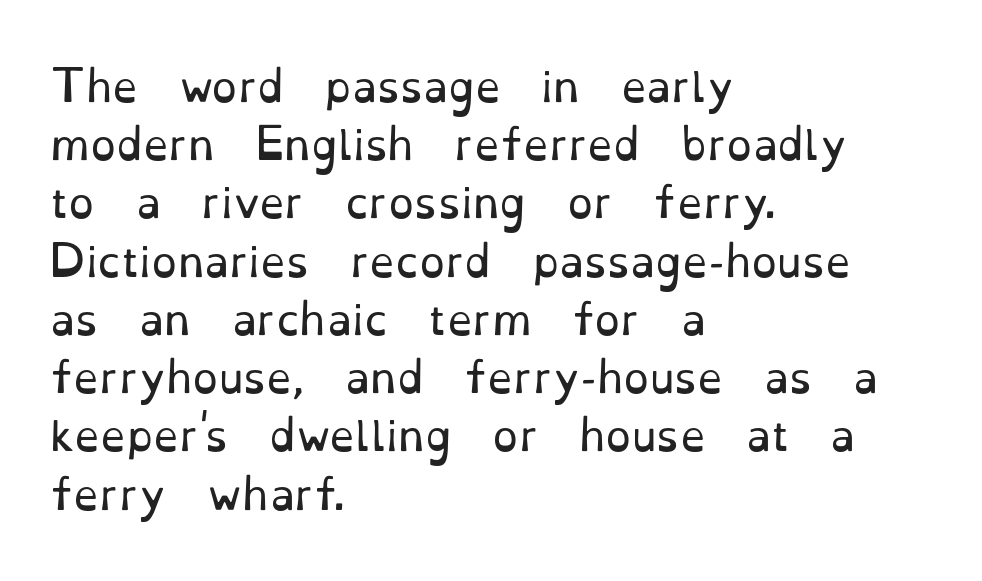
Q: Is the text bold? A: No.
Q: Is the text italic (slanted)? A: No, it is upright.
Q: Is the typeface a serif or a sans-serif typeface? A: Sans-serif.
Q: Is the text underlined? A: No.
Q: How is the paragraph aligned? A: Left-aligned.
Q: Is the spacing between letters normal or unusually wide? A: Normal.
Q: Is the spacing between lines tight, normal or loose? A: Normal.
Q: Width (condensed, normal, or wide)? A: Normal.
Q: Stroke contrast? A: Low.
Q: x-height? A: Small.
Q: Monospaced? A: No.
